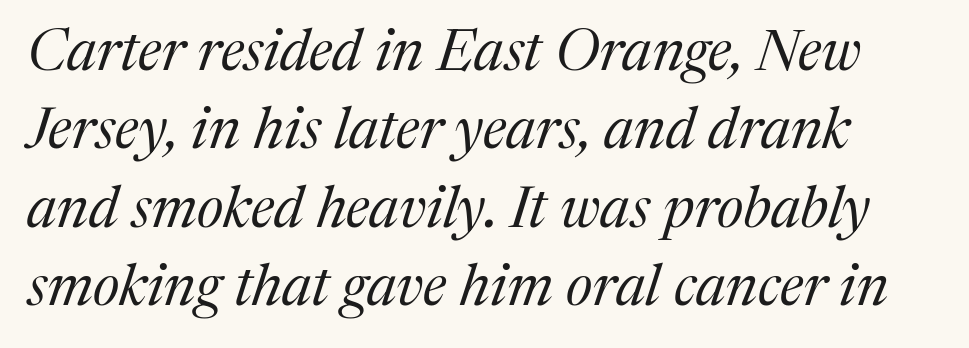
The image shows 58 px regular-weight serif type, italic (leaning right); set left-aligned, normal line spacing (1.35x), normal letter spacing, not underlined; medium stroke contrast and a medium x-height.
